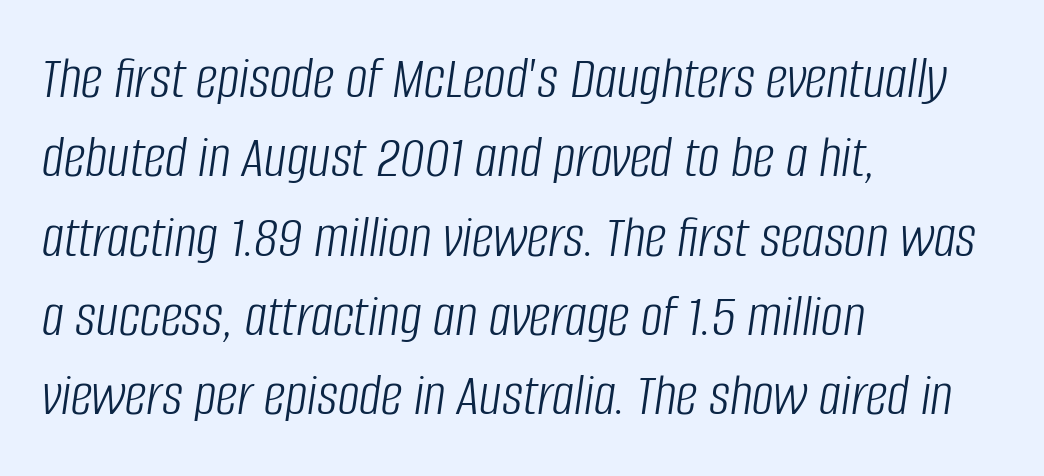
The compositor pushed each line to the left boundary. Each letter keeps its own natural width here, so spacing adapts to shape. The characters are drawn with everyday or finer stroke widths. Honestly, there is no underline to notice here at all. What stands out about the letter spacing? Nothing — it is the standard amount.
